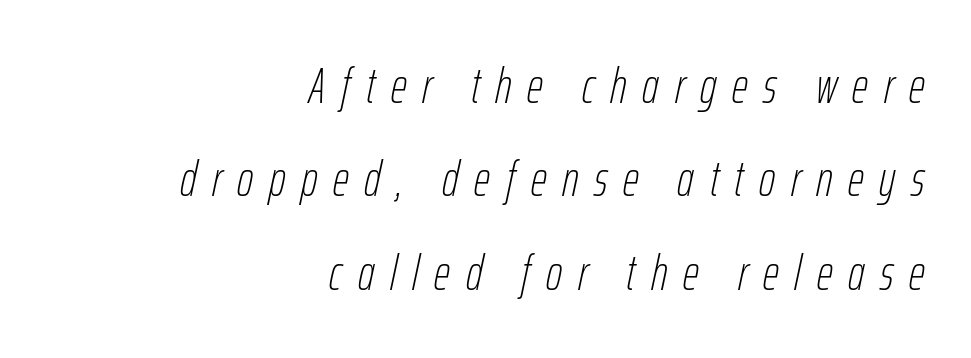
{"italic": "yes", "lean": "right", "slant_degrees": 12, "bold": "no", "weight": "thin", "width": "condensed", "stroke_contrast": "low", "x_height": "medium", "monospaced": "no", "underline": "no", "align": "right", "line_spacing_ratio": 1.87, "letter_spacing": "wide", "letter_spacing_em": 0.31, "glyph_px": 50}
